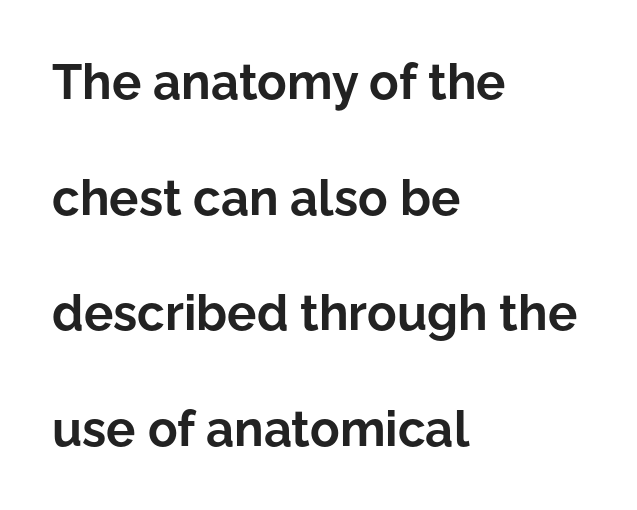
Q: Is the text bold? A: Yes.
Q: Is the text italic (slanted)? A: No, it is upright.
Q: Is the typeface a serif or a sans-serif typeface? A: Sans-serif.
Q: Is the text underlined? A: No.
Q: How is the paragraph aligned? A: Left-aligned.
Q: Is the spacing between letters normal or unusually wide? A: Normal.
Q: Is the spacing between lines tight, normal or loose? A: Loose.
Q: Width (condensed, normal, or wide)? A: Normal.
Q: Stroke contrast? A: Low.
Q: x-height? A: Medium.
Q: Monospaced? A: No.
